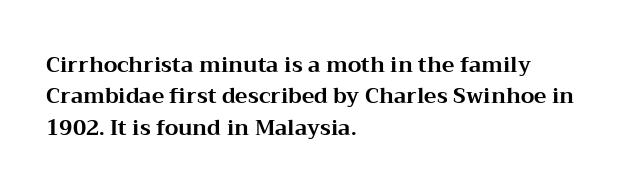
Q: Is the text bold? A: Yes.
Q: Is the text italic (slanted)? A: No, it is upright.
Q: Is the text underlined? A: No.
Q: How is the paragraph aligned? A: Left-aligned.
Q: Is the spacing between letters normal or unusually wide? A: Normal.
Q: Is the spacing between lines tight, normal or loose? A: Normal.
